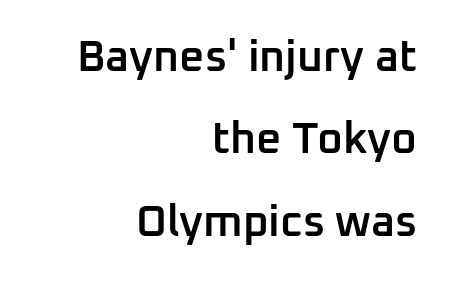
Q: Is the text bold? A: Semi-bold.
Q: Is the text italic (slanted)? A: No, it is upright.
Q: Is the typeface a serif or a sans-serif typeface? A: Sans-serif.
Q: Is the text underlined? A: No.
Q: How is the paragraph aligned? A: Right-aligned.
Q: Is the spacing between letters normal or unusually wide? A: Normal.
Q: Width (condensed, normal, or wide)? A: Normal.
Q: Stroke contrast? A: Low.
Q: x-height? A: Medium.
Q: Monospaced? A: No.
